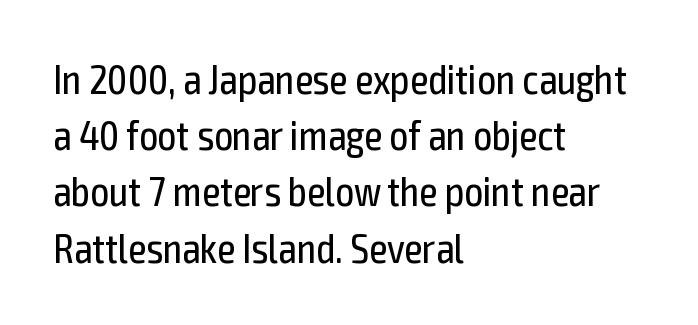
The image shows 41 px regular-weight, condensed sans-serif type, upright; set left-aligned, normal line spacing (1.37x), normal letter spacing, not underlined; a medium x-height.
